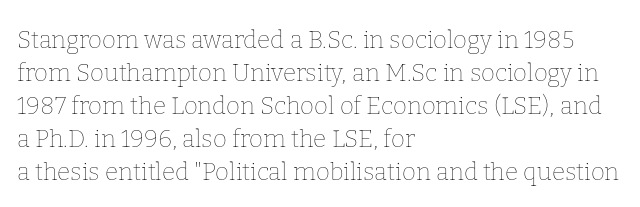
{"italic": "no", "bold": "no", "underline": "no", "align": "left", "line_spacing": "normal", "line_spacing_ratio": 1.37, "letter_spacing": "normal", "letter_spacing_em": 0.0, "glyph_px": 24}
